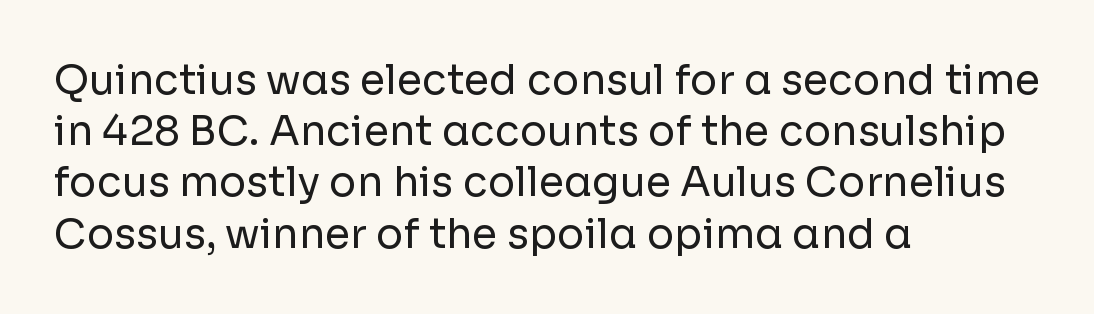
Q: Is the text bold? A: No.
Q: Is the text italic (slanted)? A: No, it is upright.
Q: Is the typeface a serif or a sans-serif typeface? A: Sans-serif.
Q: Is the text underlined? A: No.
Q: How is the paragraph aligned? A: Left-aligned.
Q: Is the spacing between letters normal or unusually wide? A: Normal.
Q: Is the spacing between lines tight, normal or loose? A: Normal.
Q: Width (condensed, normal, or wide)? A: Normal.
Q: Stroke contrast? A: Low.
Q: x-height? A: Medium.
Q: Monospaced? A: No.
